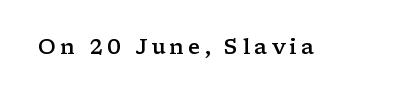
Q: Is the text bold? A: Semi-bold.
Q: Is the text italic (slanted)? A: No, it is upright.
Q: Is the text underlined? A: No.
Q: Is the spacing between letters normal or unusually wide? A: Unusually wide.
